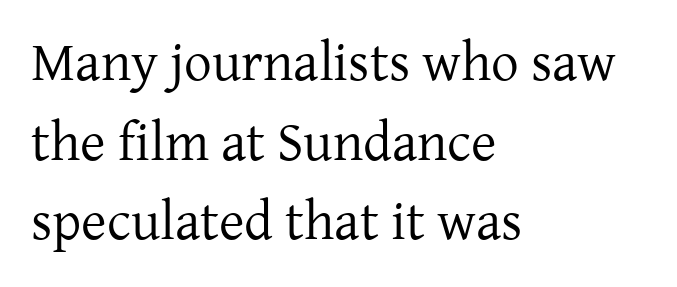
Only glyphs here, with clear space below each row. Think of a printed novel: that variable character pitch is what you see here. Normally led — the rows are evenly, conventionally spaced. Stem width sits at or under what a default text font uses. You could call the tracking neutral — neither tight nor loose. Typeset ragged right — the left edge is the straight one.
